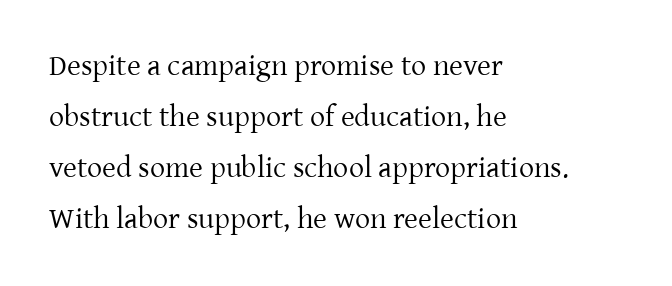
The image shows 30 px regular-weight serif type, upright; set left-aligned, normal line spacing (1.7x), normal letter spacing, not underlined; low stroke contrast and a medium x-height.
